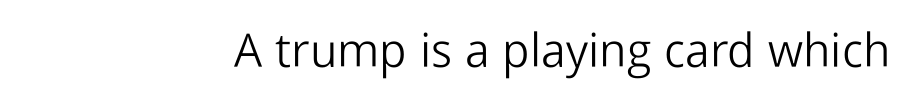
Q: Is the text bold? A: No.
Q: Is the text italic (slanted)? A: No, it is upright.
Q: Is the typeface a serif or a sans-serif typeface? A: Sans-serif.
Q: Is the text underlined? A: No.
Q: Is the spacing between letters normal or unusually wide? A: Normal.
Q: Width (condensed, normal, or wide)? A: Normal.
Q: Stroke contrast? A: Low.
Q: x-height? A: Medium.
Q: Monospaced? A: No.
